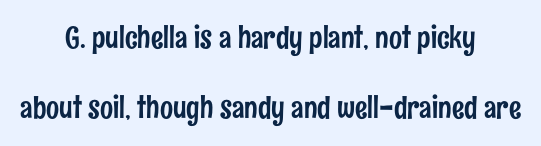
Proportional: the letters do not fall into vertical columns. The specimen omits any rule beneath the text block's lines. The lettering holds an erect, upright posture throughout. In CSS terms this would be text-align: center. Is there much room between lines? Yes — plenty of vertical air separates them.
